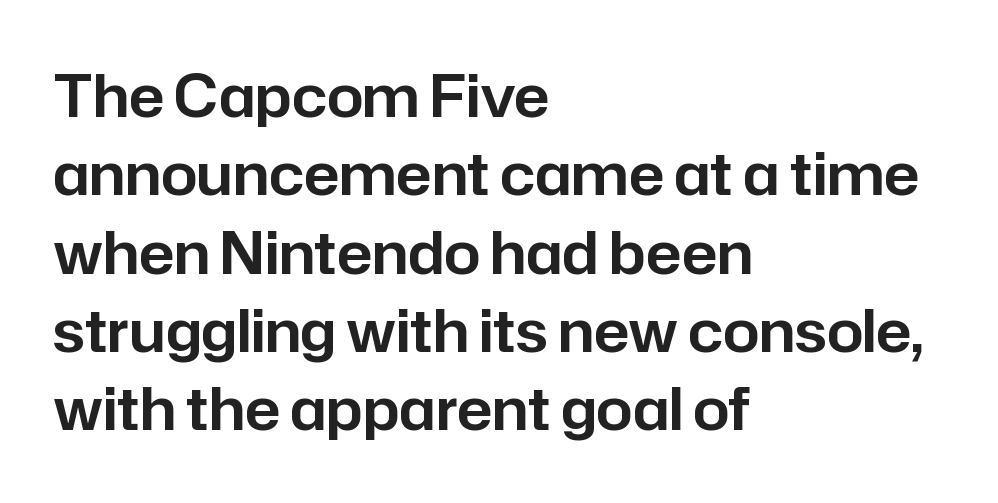
{"serif": "no", "italic": "no", "width": "normal", "stroke_contrast": "low", "x_height": "medium", "monospaced": "no", "underline": "no", "align": "left", "line_spacing": "normal", "line_spacing_ratio": 1.35, "letter_spacing": "normal", "letter_spacing_em": 0.0, "glyph_px": 58}
